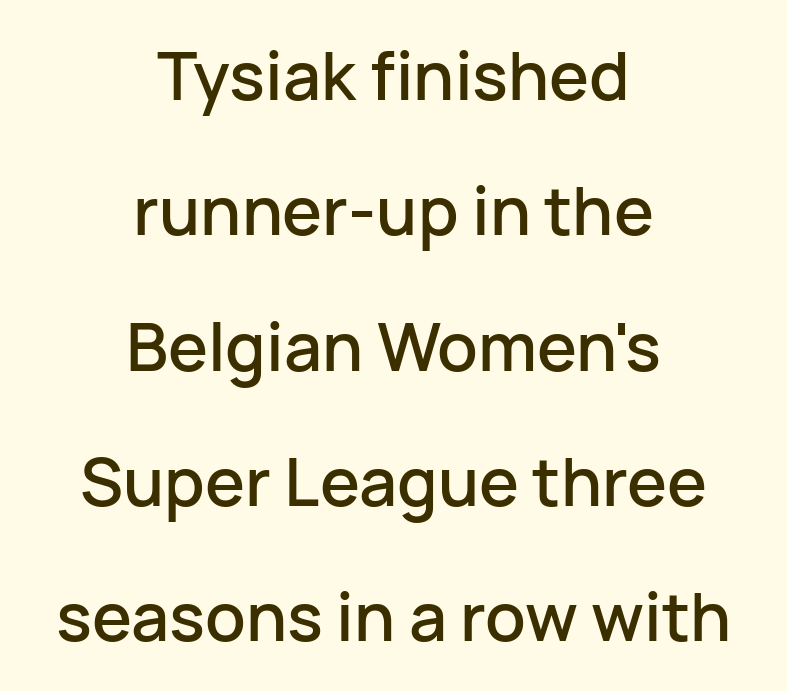
These lines stack symmetrically, like a column narrowing and widening about its center. The designer dialed line spacing up above the default. Look at the tracking — it's just the regular setting, nothing added. Nope, not italic — everything's standing straight. This rendering employs a face without finishing strokes, i.e., a sans-serif. Note the varied advance widths — an 'i' is clearly narrower than an 'm'.
